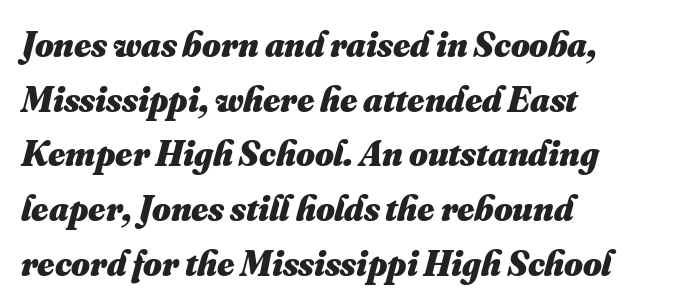
The image shows 36 px heavy type; set left-aligned, normal line spacing (1.52x), normal letter spacing, not underlined; medium stroke contrast and a small x-height.
